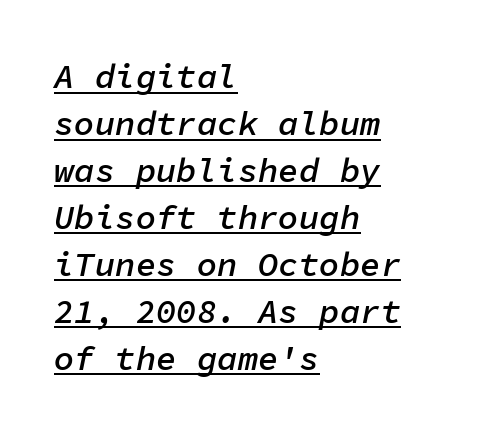
Q: Is the text bold? A: Semi-bold.
Q: Is the text italic (slanted)? A: Yes, it leans right by about 11 degrees.
Q: Is the text underlined? A: Yes.
Q: How is the paragraph aligned? A: Left-aligned.
Q: Is the spacing between letters normal or unusually wide? A: Normal.
Q: Is the spacing between lines tight, normal or loose? A: Normal.
Q: Width (condensed, normal, or wide)? A: Normal.
Q: Stroke contrast? A: Low.
Q: x-height? A: Medium.
Q: Monospaced? A: Yes.
